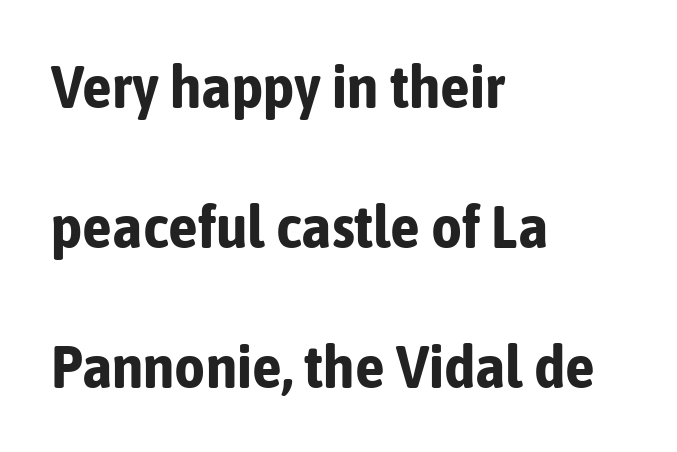
{"serif": "no", "italic": "no", "bold": "yes", "weight": "bold", "width": "condensed", "stroke_contrast": "low", "x_height": "medium", "monospaced": "no", "underline": "no", "align": "left", "line_spacing": "loose", "line_spacing_ratio": 2.33, "letter_spacing": "normal", "letter_spacing_em": 0.0, "glyph_px": 60}
